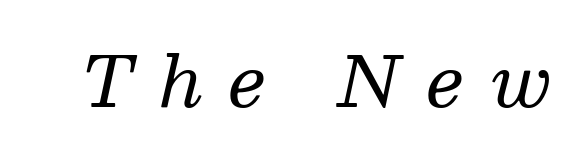
The passage shown is typed in a proportional face where columns would drift. Nobody drew a line under any word here. Here the glyphs are tracked loosely, breaking word shapes into spaced letters. These glyphs show unthickened strokes, regular width or finer. You can tell from the footed stems that serif type was used. The rendering applies a slant to the glyphs.
